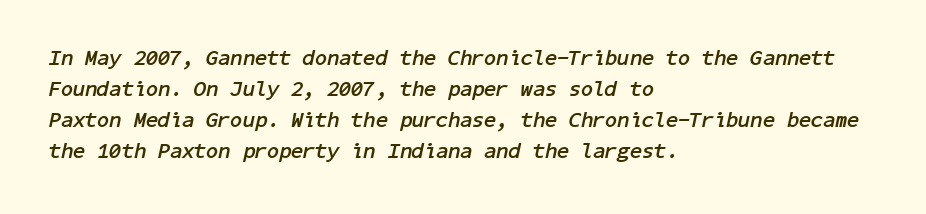
The image shows 22 px bold type, italic (leaning right); set left-aligned, normal line spacing (1.41x), normal letter spacing, not underlined.
